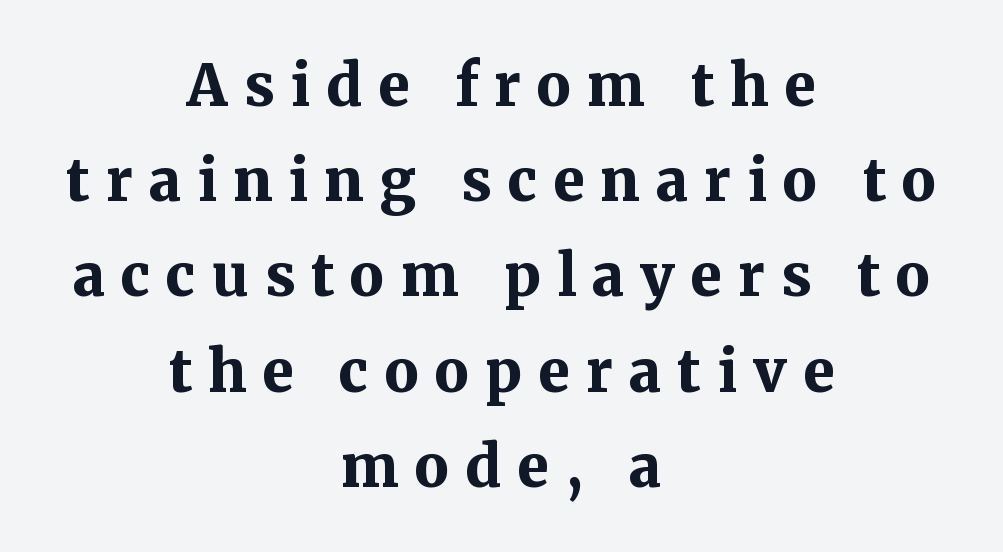
{"serif": "yes", "italic": "no", "bold": "yes", "weight": "bold", "width": "normal", "stroke_contrast": "medium", "x_height": "medium", "monospaced": "no", "underline": "no", "align": "center", "line_spacing": "normal", "line_spacing_ratio": 1.67, "letter_spacing": "wide", "letter_spacing_em": 0.28, "glyph_px": 57}
